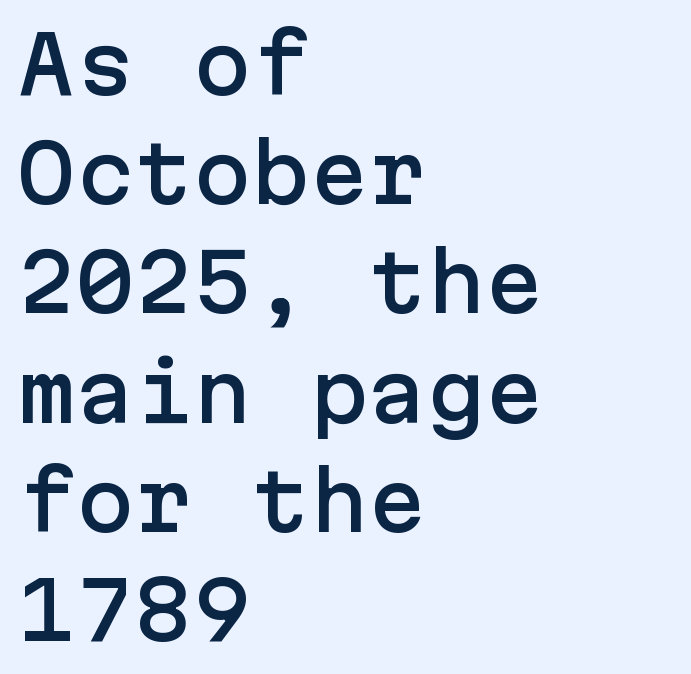
Q: Is the text italic (slanted)? A: No, it is upright.
Q: Is the typeface a serif or a sans-serif typeface? A: Sans-serif.
Q: Is the text underlined? A: No.
Q: How is the paragraph aligned? A: Left-aligned.
Q: Is the spacing between letters normal or unusually wide? A: Normal.
Q: Is the spacing between lines tight, normal or loose? A: Normal.
Q: Width (condensed, normal, or wide)? A: Normal.
Q: Stroke contrast? A: Low.
Q: x-height? A: Medium.
